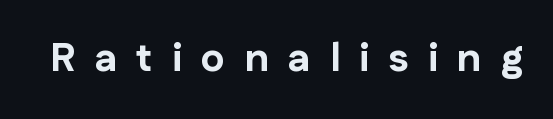
Decoration check: the copy has no underline. Typographically, this falls in the sans-serif category. Looks like regular typesetting: each glyph gets only the width it needs. I'd describe the lettering as bold — thick and assertive.
